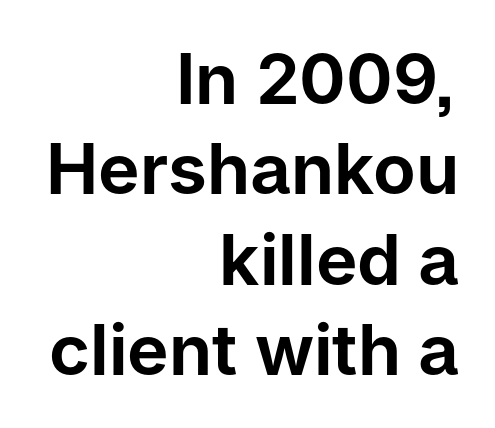
The block of text has a typical density, with ordinary space between rows. These lines keep a tight, regular rhythm from letter to letter. Rendered with straight, roman letterforms. Here the designer chose a conventional face with non-uniform glyph widths.
